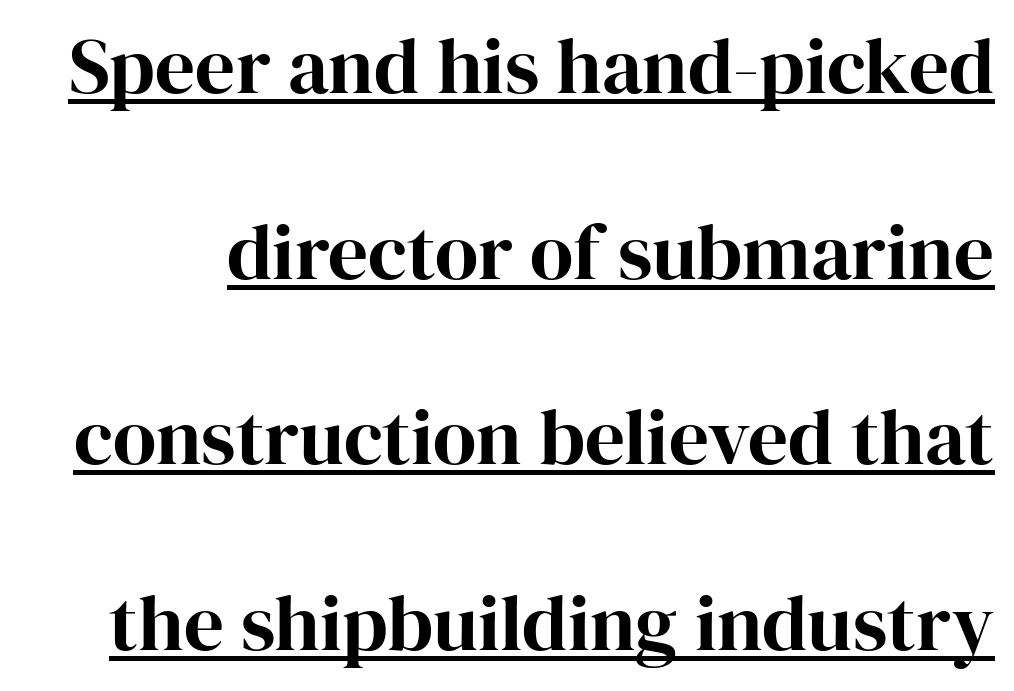
Q: Is the text italic (slanted)? A: No, it is upright.
Q: Is the typeface a serif or a sans-serif typeface? A: Serif.
Q: Is the text underlined? A: Yes.
Q: Is the spacing between letters normal or unusually wide? A: Normal.
Q: Is the spacing between lines tight, normal or loose? A: Loose.
Q: Width (condensed, normal, or wide)? A: Normal.
Q: Stroke contrast? A: High.
Q: x-height? A: Medium.
Q: Monospaced? A: No.
